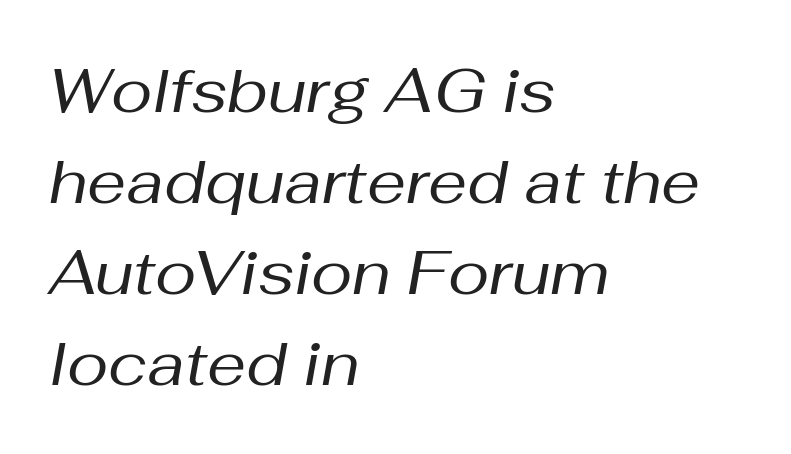
Q: Is the text bold? A: No.
Q: Is the text italic (slanted)? A: Yes, it leans right by about 10 degrees.
Q: Is the text underlined? A: No.
Q: How is the paragraph aligned? A: Left-aligned.
Q: Is the spacing between letters normal or unusually wide? A: Normal.
Q: Is the spacing between lines tight, normal or loose? A: Normal.
Q: Width (condensed, normal, or wide)? A: Normal.
Q: Stroke contrast? A: Medium.
Q: x-height? A: Medium.
Q: Monospaced? A: No.
